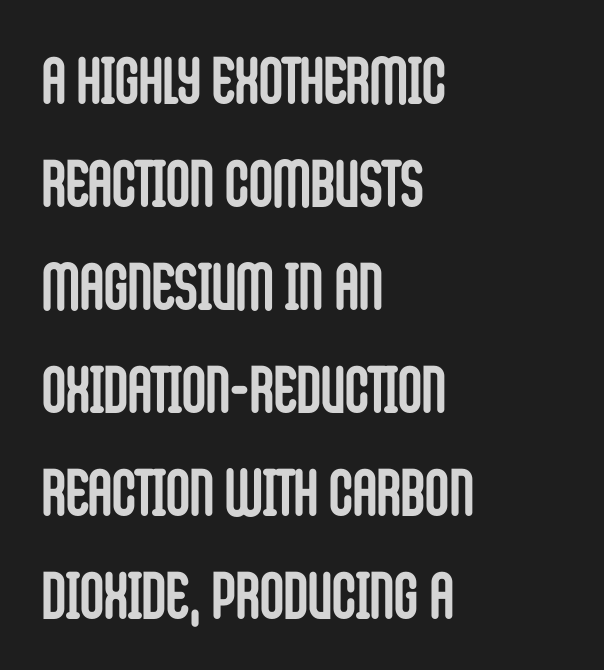
Q: Is the text bold? A: Yes.
Q: Is the text italic (slanted)? A: No, it is upright.
Q: Is the typeface a serif or a sans-serif typeface? A: Sans-serif.
Q: Is the text underlined? A: No.
Q: How is the paragraph aligned? A: Left-aligned.
Q: Is the spacing between letters normal or unusually wide? A: Normal.
Q: Is the spacing between lines tight, normal or loose? A: Normal.
Q: Width (condensed, normal, or wide)? A: Condensed.
Q: Stroke contrast? A: Low.
Q: x-height? A: Large.
Q: Monospaced? A: No.
